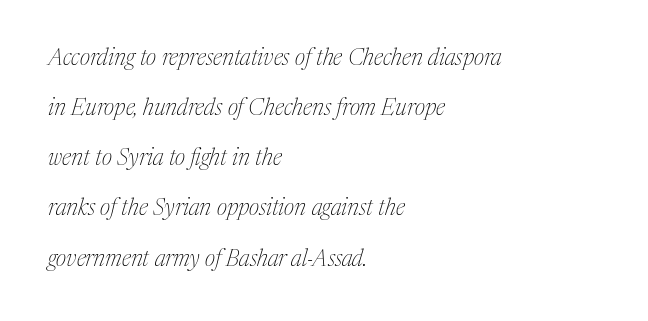
Alignment: flush left. The leading is generous, giving the passage an open texture. The cut favours lightness, reaching ordinary text weight at its darkest. Nobody touched the tracking dial on this one. Would a proofreader flag this as italicized? Yes. The foot of each line stays bare and open.
